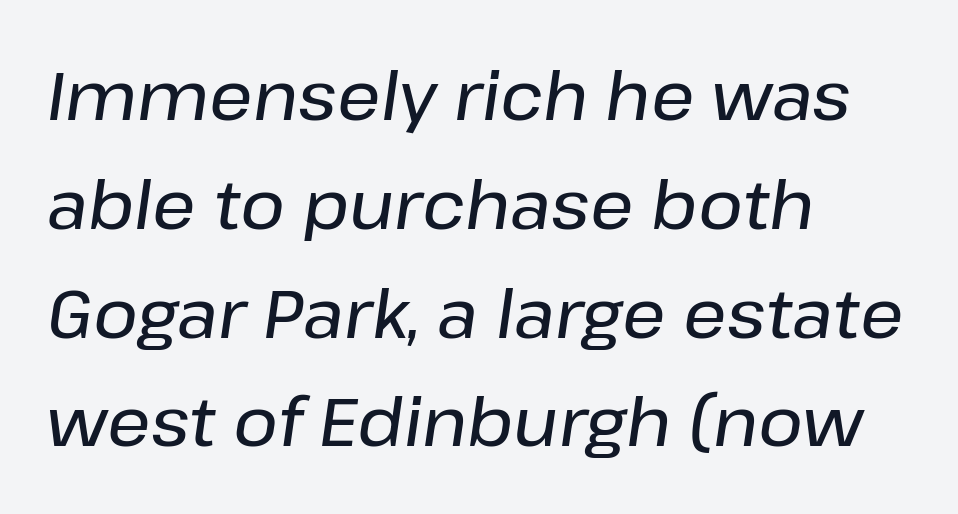
The image shows 68 px text type, italic (leaning right); set left-aligned, normal line spacing (1.6x), normal letter spacing, not underlined; low stroke contrast and a medium x-height.
